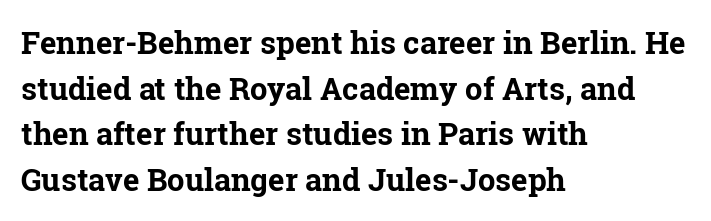
Q: Is the text bold? A: Yes.
Q: Is the text italic (slanted)? A: No, it is upright.
Q: Is the typeface a serif or a sans-serif typeface? A: Serif.
Q: Is the text underlined? A: No.
Q: How is the paragraph aligned? A: Left-aligned.
Q: Is the spacing between letters normal or unusually wide? A: Normal.
Q: Is the spacing between lines tight, normal or loose? A: Normal.
Q: Width (condensed, normal, or wide)? A: Normal.
Q: Stroke contrast? A: Low.
Q: x-height? A: Medium.
Q: Monospaced? A: No.
